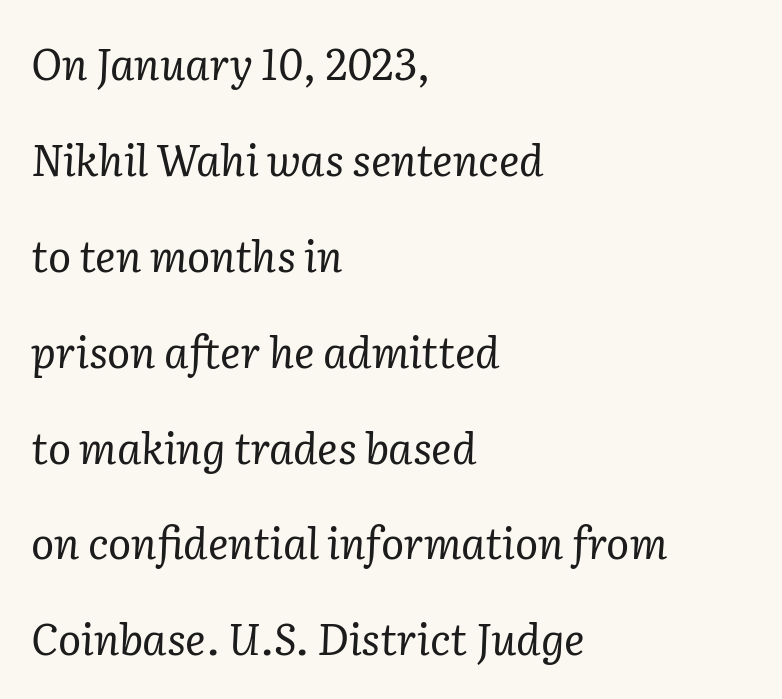
The image shows 43 px regular-weight serif type, italic (leaning right); set left-aligned, loose line spacing (2.23x), normal letter spacing, not underlined; low stroke contrast and a medium x-height.
